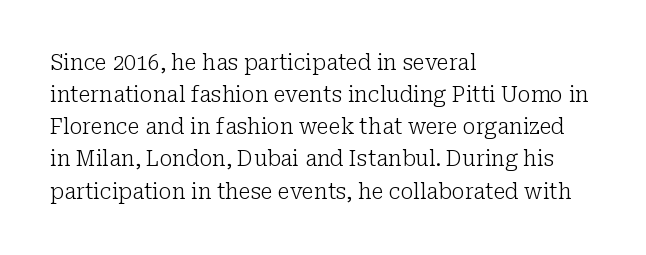
Is the block centered? No — it sits flush against the left margin. Honestly, the row spacing looks completely unremarkable. Check under the words: just untouched page. Ascenders rise straight up at ninety degrees. Nobody touched the tracking dial on this one.
